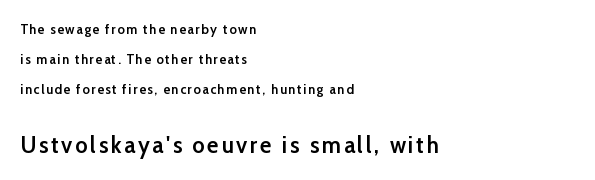
Descender tails drop into unmarked territory. Moderately thickened strokes mark this as semibold type. The vertical gap from one line to the next is large. Compared with a centered layout, this one pins lines to the left instead. Scale increases going downward across the two blocks. You can tell it's not italic because the verticals are truly vertical.
